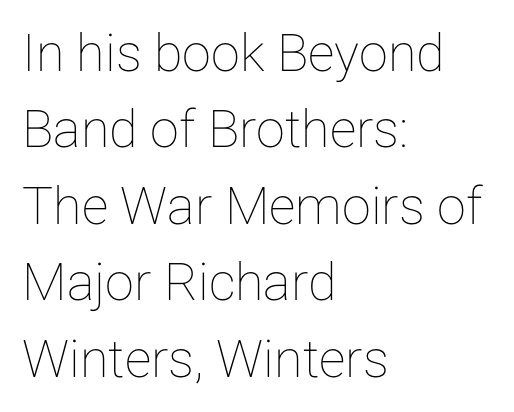
Looks like regular typesetting: each glyph gets only the width it needs. Unmarked baselines from the first word to the last. The passage shown has conventional tracking throughout. This sample is left-justified, so line endings fall wherever the words run out. These lines were composed using upright roman letters. The designer left line spacing at the default.
